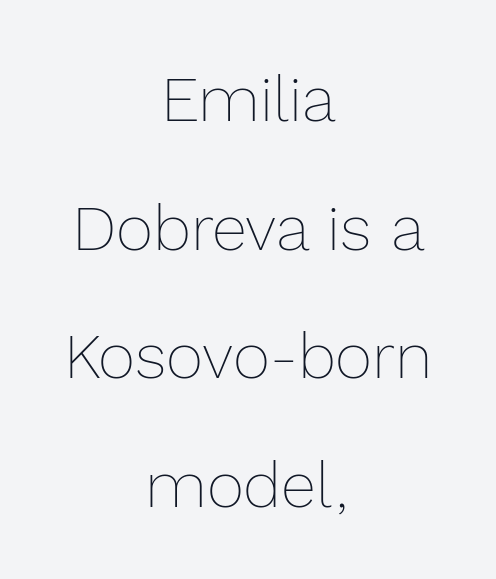
Q: Is the text bold? A: No.
Q: Is the text italic (slanted)? A: No, it is upright.
Q: Is the text underlined? A: No.
Q: How is the paragraph aligned? A: Centered.
Q: Is the spacing between letters normal or unusually wide? A: Normal.
Q: Is the spacing between lines tight, normal or loose? A: Loose.
Q: Width (condensed, normal, or wide)? A: Normal.
Q: x-height? A: Medium.
Q: Monospaced? A: No.
